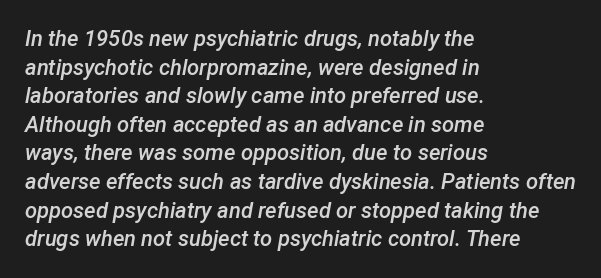
The image shows 22 px text type, italic (leaning right); set left-aligned, normal line spacing (1.3x), normal letter spacing, not underlined.
